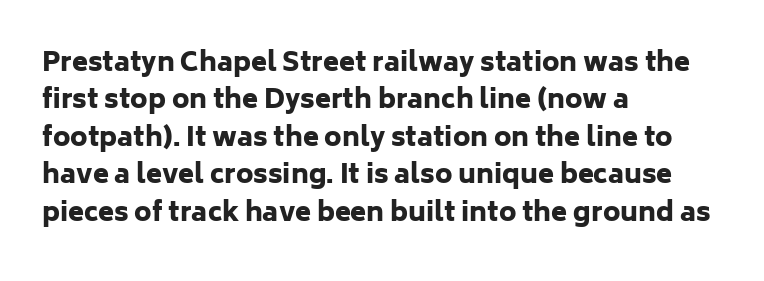
When letters stand straight like this, we call the style roman or upright. A clean baseline with only descenders dipping below it. Horizontally, the lines are justified to the leading edge only. Is there much room between lines? A standard amount, neither cramped nor airy.
